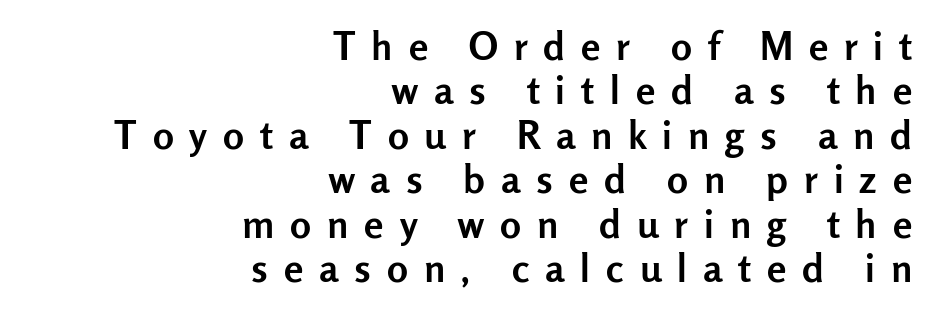
The image shows 39 px semibold sans-serif type, upright; set right-aligned, tight line spacing (1.14x), unusually wide letter spacing (+0.41 em), not underlined; low stroke contrast and a medium x-height.
